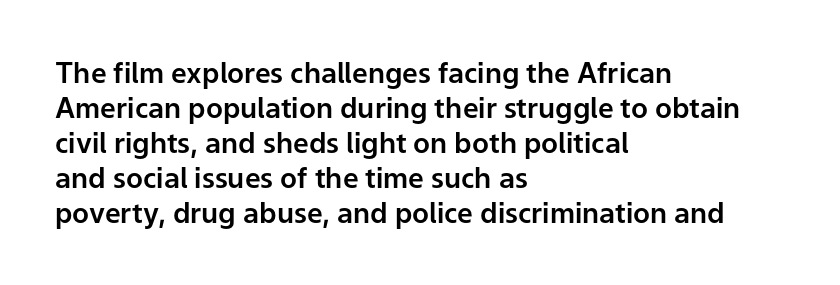
The image shows 28 px sans-serif type, upright; set left-aligned, normal line spacing (1.25x), normal letter spacing, not underlined; low stroke contrast and a medium x-height.
